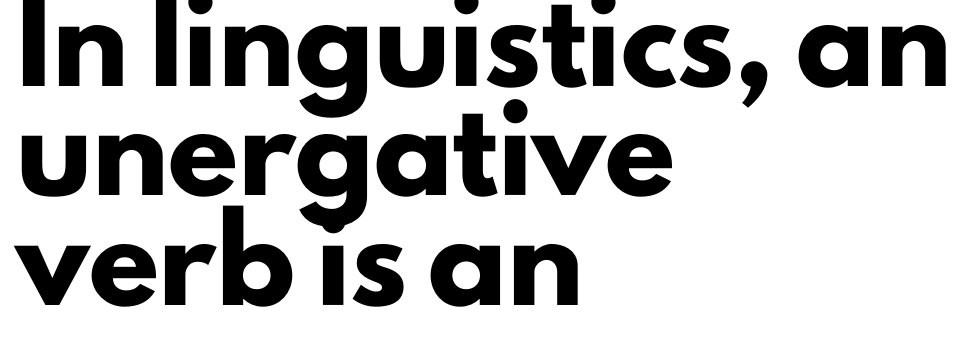
Where is the straight margin? On the left. Normally led — the rows are evenly, conventionally spaced. Pretty heavy lettering here — definitely bold. Plain, unruled lines of type. Honestly, the letter spacing is just normal — you wouldn't notice it. If you drew a line through each stem, it would be perfectly vertical.
